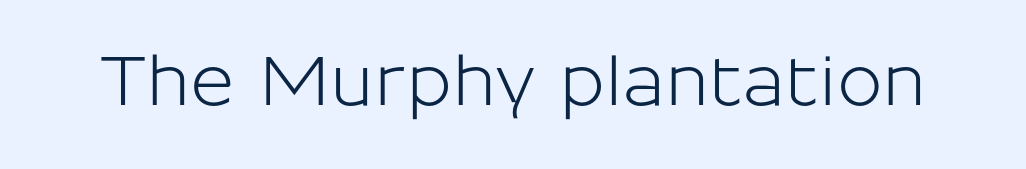
Q: Is the text italic (slanted)? A: No, it is upright.
Q: Is the typeface a serif or a sans-serif typeface? A: Sans-serif.
Q: Is the text underlined? A: No.
Q: Is the spacing between letters normal or unusually wide? A: Normal.
Q: Width (condensed, normal, or wide)? A: Normal.
Q: Stroke contrast? A: Low.
Q: x-height? A: Medium.
Q: Monospaced? A: No.
